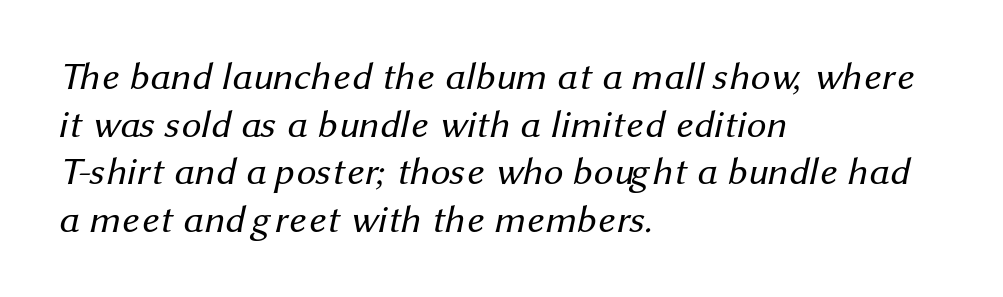
Q: Is the text bold? A: No.
Q: Is the typeface a serif or a sans-serif typeface? A: Sans-serif.
Q: Is the text underlined? A: No.
Q: How is the paragraph aligned? A: Left-aligned.
Q: Is the spacing between letters normal or unusually wide? A: Normal.
Q: Width (condensed, normal, or wide)? A: Normal.
Q: Stroke contrast? A: Medium.
Q: x-height? A: Medium.
Q: Monospaced? A: No.
